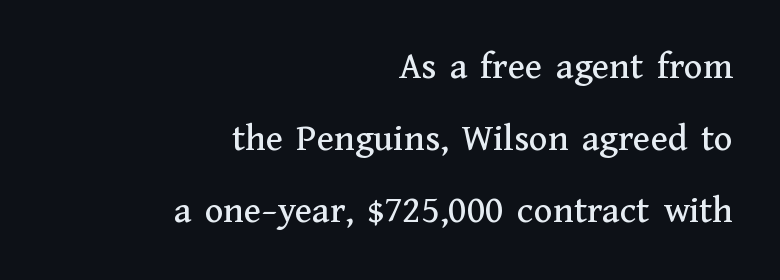
{"serif": "yes", "italic": "no", "width": "normal", "stroke_contrast": "medium", "x_height": "medium", "monospaced": "no", "underline": "no", "align": "right", "line_spacing_ratio": 1.84, "letter_spacing": "normal", "letter_spacing_em": 0.0, "glyph_px": 39}
